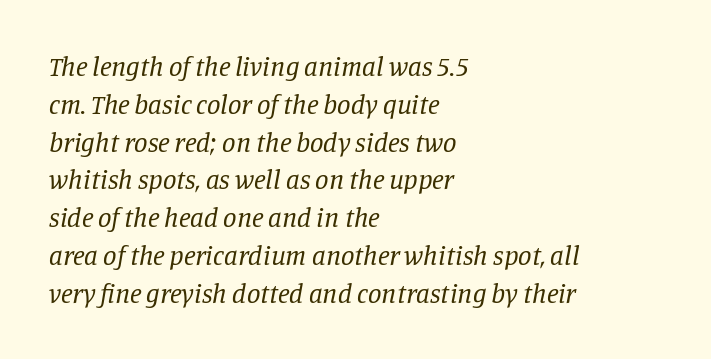
The image shows 27 px text type, italic (leaning right); set left-aligned, normal line spacing (1.4x), normal letter spacing, not underlined.
